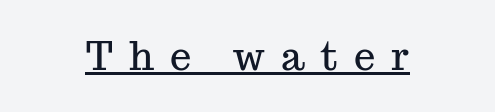
The image shows 38 px serif type, upright; set centered, unusually wide letter spacing (+0.43 em), underlined; medium stroke contrast and a medium x-height.
